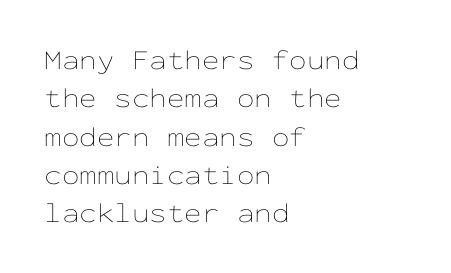
The image shows 28 px thin, wide type, upright, monospaced; set left-aligned, normal line spacing (1.37x), normal letter spacing, not underlined; low stroke contrast and a medium x-height.
